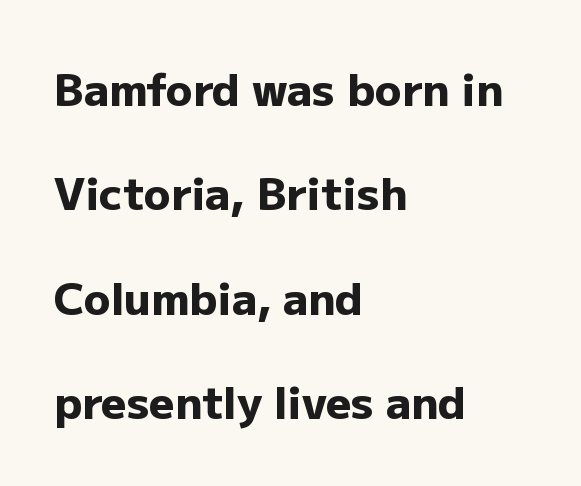
Caption: standard tracking, unaltered. Unmarked baselines from the first word to the last. The font's upright variant was chosen for this text. The rendering uses natural spacing where letterforms have individual widths. Honestly, the rows look like they've been pulled way apart.
